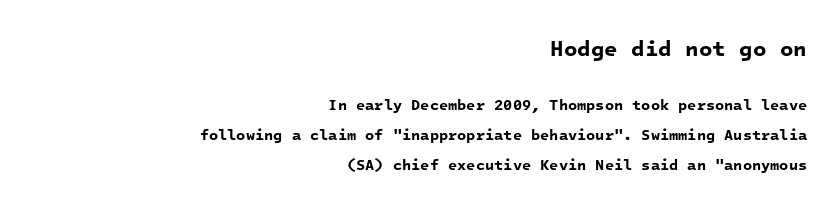
{"bold": "yes", "underline": "no", "align": "right", "line_spacing": "loose", "line_spacing_ratio": 1.99, "letter_spacing": "normal", "letter_spacing_em": 0.0, "larger_block": "first", "size_ratio": 1.47, "glyph_px": 22}
